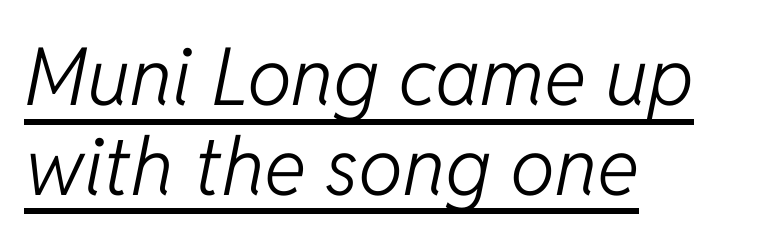
{"italic": "yes", "lean": "right", "slant_degrees": 11, "bold": "no", "weight": "light", "width": "normal", "stroke_contrast": "low", "x_height": "medium", "monospaced": "no", "underline": "yes", "align": "left", "line_spacing": "tight", "line_spacing_ratio": 1.12, "letter_spacing": "normal", "letter_spacing_em": 0.0, "glyph_px": 80}
